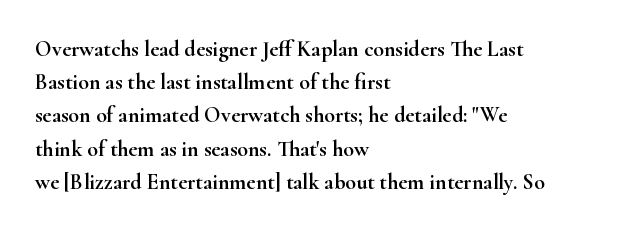
These lines keep a tight, regular rhythm from letter to letter. Vertical spacing — default. No word sits above an underline. The setting favours the left margin, as ordinary paragraphs usually do. The font's upright variant was chosen for this text.
